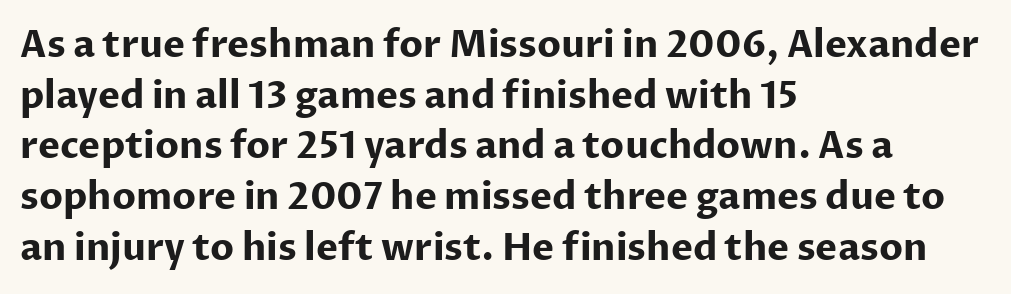
Q: Is the text bold? A: Yes.
Q: Is the text italic (slanted)? A: No, it is upright.
Q: Is the typeface a serif or a sans-serif typeface? A: Sans-serif.
Q: Is the text underlined? A: No.
Q: How is the paragraph aligned? A: Left-aligned.
Q: Is the spacing between letters normal or unusually wide? A: Normal.
Q: Is the spacing between lines tight, normal or loose? A: Normal.
Q: Width (condensed, normal, or wide)? A: Normal.
Q: Stroke contrast? A: Low.
Q: x-height? A: Medium.
Q: Monospaced? A: No.
